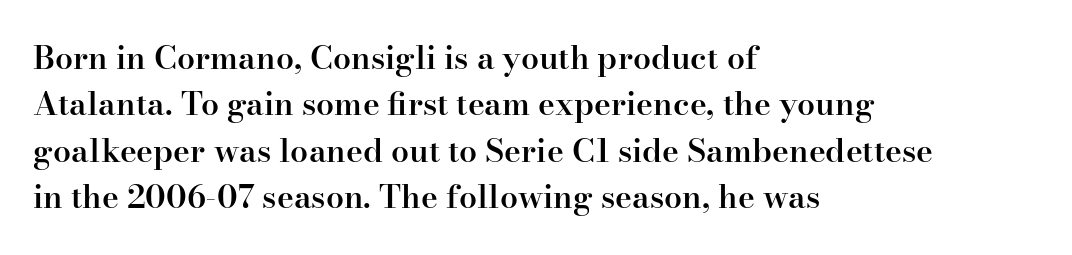
Q: Is the text bold? A: Semi-bold.
Q: Is the text italic (slanted)? A: No, it is upright.
Q: Is the typeface a serif or a sans-serif typeface? A: Serif.
Q: Is the text underlined? A: No.
Q: How is the paragraph aligned? A: Left-aligned.
Q: Is the spacing between letters normal or unusually wide? A: Normal.
Q: Is the spacing between lines tight, normal or loose? A: Normal.
Q: Width (condensed, normal, or wide)? A: Normal.
Q: Stroke contrast? A: High.
Q: x-height? A: Small.
Q: Monospaced? A: No.
